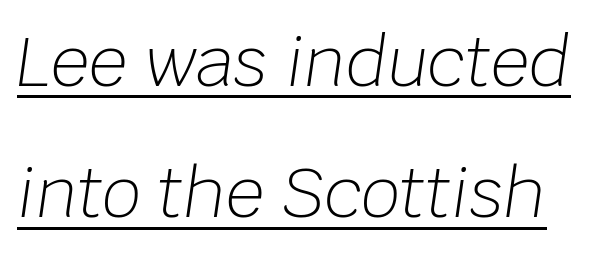
This rendering features underlined lettering. The face used here has a pronounced slope to its letters. A great deal of white space separates one row of letters from the next. The letters advance in unequal steps, a hallmark of proportional type. Observe the ordinary spacing: letters are neighbours, not strangers. Is this a heavy cut? Hardly; it is regular or lighter.
